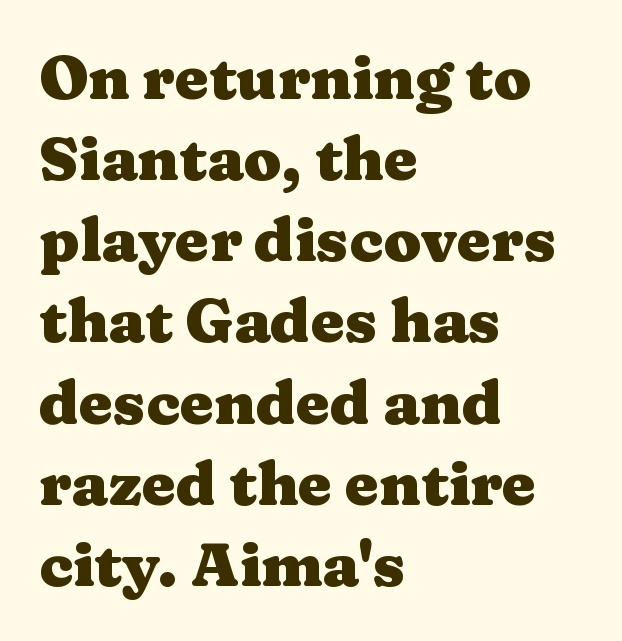
The image shows 61 px heavy, wide serif type, upright; set left-aligned, normal line spacing (1.33x), normal letter spacing, not underlined; medium stroke contrast and a medium x-height.
